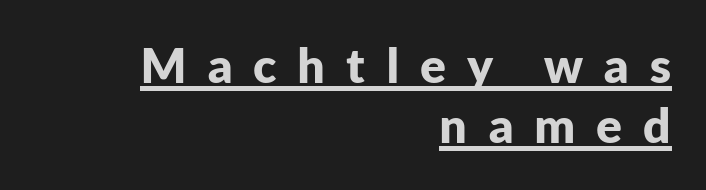
{"serif": "no", "italic": "no", "bold": "yes", "weight": "bold", "width": "normal", "stroke_contrast": "low", "x_height": "medium", "monospaced": "no", "underline": "yes", "align": "right", "line_spacing": "normal", "line_spacing_ratio": 1.26, "letter_spacing": "wide", "letter_spacing_em": 0.43, "glyph_px": 48}
